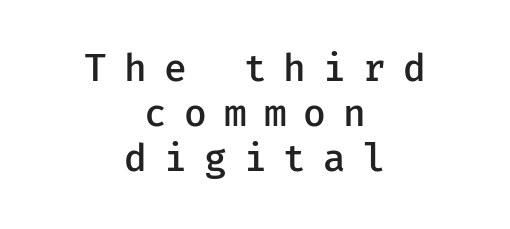
Q: Is the text bold? A: Semi-bold.
Q: Is the text italic (slanted)? A: No, it is upright.
Q: Is the typeface a serif or a sans-serif typeface? A: Sans-serif.
Q: Is the text underlined? A: No.
Q: How is the paragraph aligned? A: Centered.
Q: Is the spacing between letters normal or unusually wide? A: Unusually wide.
Q: Width (condensed, normal, or wide)? A: Normal.
Q: Stroke contrast? A: Low.
Q: x-height? A: Medium.
Q: Monospaced? A: Yes.
